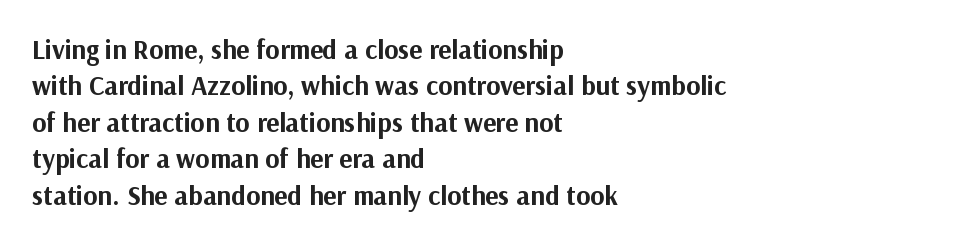
The lettering stays uniformly vertical, giving the passage a roman look. Letters rest on an invisible, unmarked baseline. This block has exactly the height ordinary leading produces. Spacing between characters is what you'd get straight out of the box. Notice how thick the strokes are: this is what a full bold looks like.
